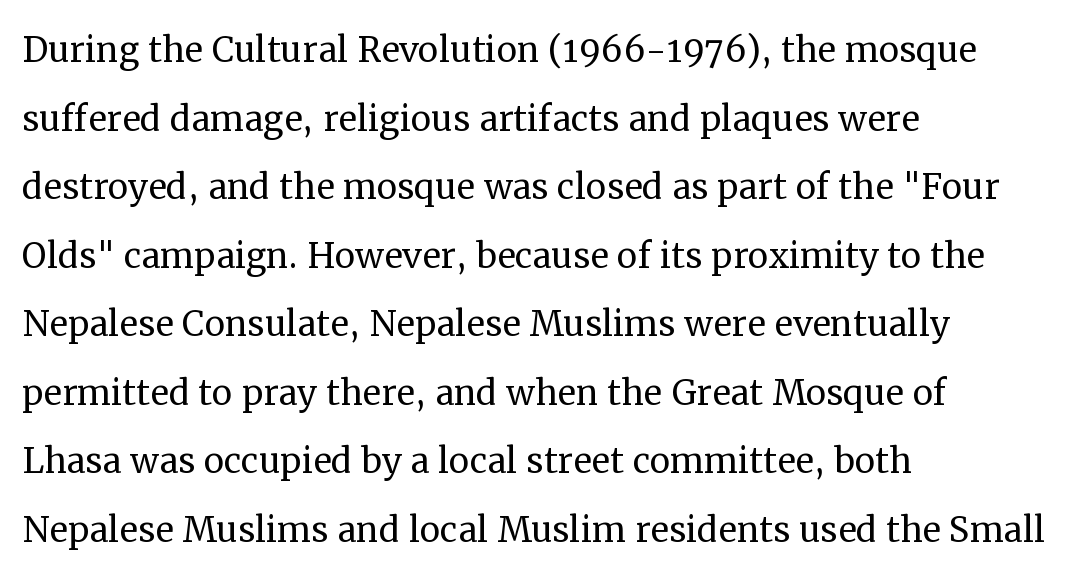
The image shows 46 px regular-weight serif type, upright; set left-aligned, normal line spacing (1.49x), normal letter spacing, not underlined; medium stroke contrast and a medium x-height.
